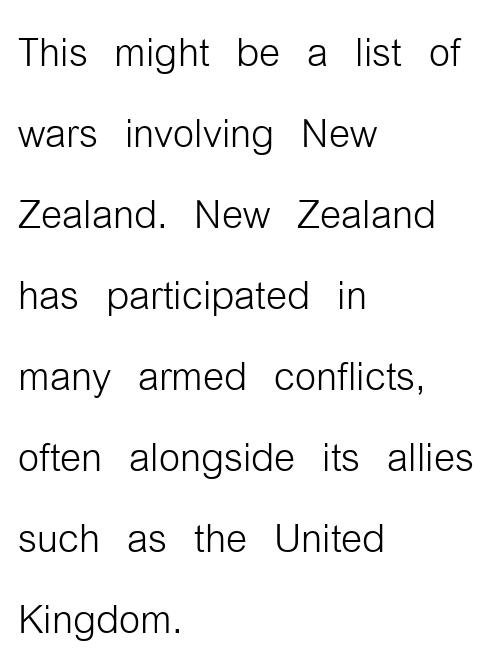
{"serif": "no", "italic": "no", "bold": "no", "weight": "light", "width": "condensed", "stroke_contrast": "low", "x_height": "medium", "monospaced": "no", "underline": "no", "align": "left", "line_spacing": "normal", "line_spacing_ratio": 1.5, "letter_spacing": "normal", "letter_spacing_em": 0.0, "glyph_px": 54}
